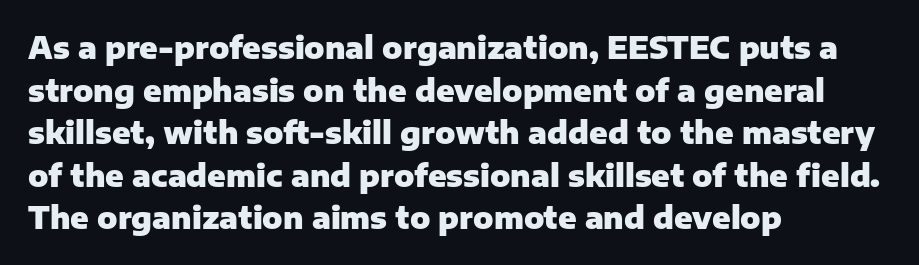
Does the leading feel generous? No, just average. The passage shown has conventional tracking throughout. Grotesque or geometric, the face here clearly has no serifs. Teacher's note: observe the even left margin — that is flush-left alignment. As a designer I'd log this as weight 700, bold. Underline: absent.
